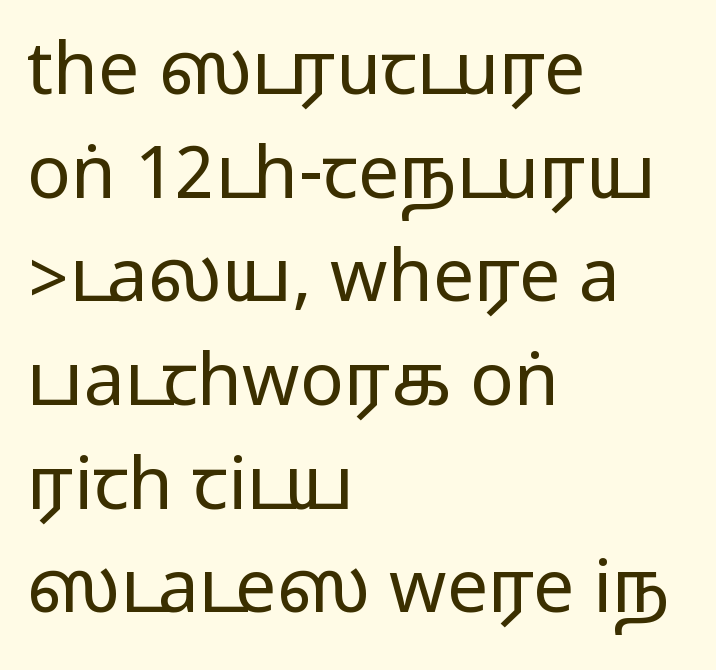
Q: Is the text italic (slanted)? A: No, it is upright.
Q: Is the typeface a serif or a sans-serif typeface? A: Sans-serif.
Q: Is the text underlined? A: No.
Q: How is the paragraph aligned? A: Left-aligned.
Q: Is the spacing between letters normal or unusually wide? A: Normal.
Q: Is the spacing between lines tight, normal or loose? A: Normal.
Q: Width (condensed, normal, or wide)? A: Wide.
Q: Stroke contrast? A: Medium.
Q: Monospaced? A: No.
